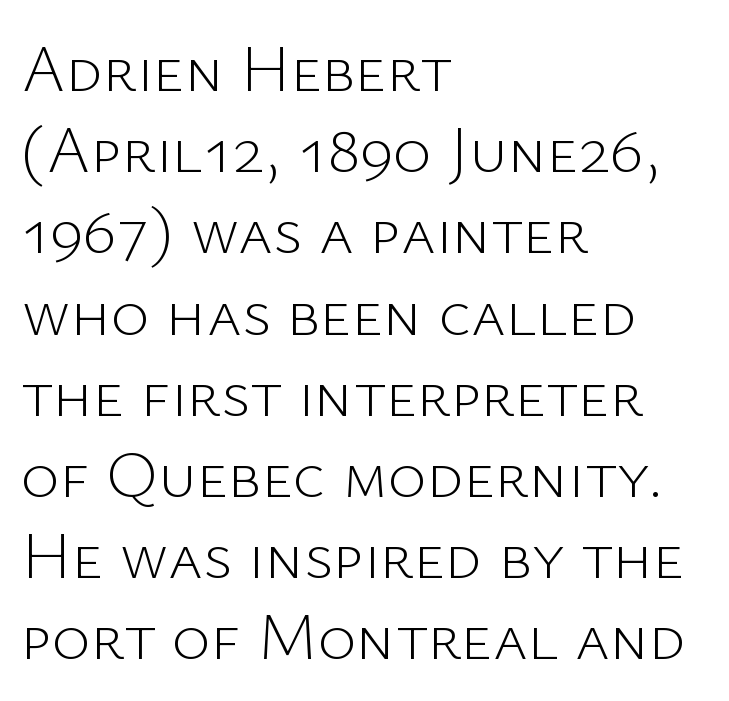
The passage shown is not bold in any degree. The letters advance in unequal steps, a hallmark of proportional type. Every row of glyphs begins at an identical x-position on the left. Observe the ordinary spacing: letters are neighbours, not strangers. The zone under the glyphs is completely vacant. The typeface chosen for these lines omits serifs.
